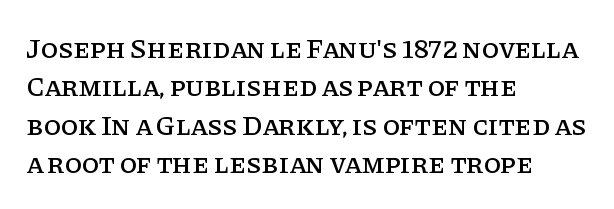
Q: Is the text italic (slanted)? A: No, it is upright.
Q: Is the typeface a serif or a sans-serif typeface? A: Serif.
Q: Is the text underlined? A: No.
Q: How is the paragraph aligned? A: Left-aligned.
Q: Is the spacing between letters normal or unusually wide? A: Normal.
Q: Is the spacing between lines tight, normal or loose? A: Normal.
Q: Width (condensed, normal, or wide)? A: Normal.
Q: Stroke contrast? A: Low.
Q: x-height? A: Large.
Q: Monospaced? A: No.
